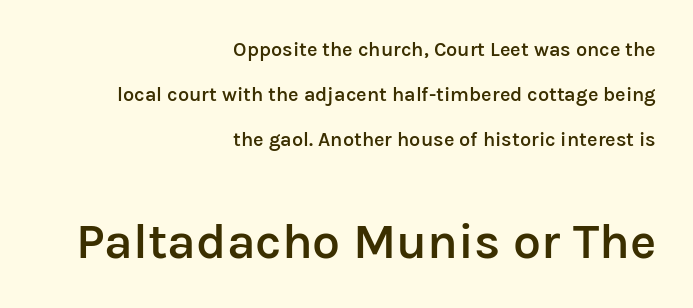
Posture: straight, roman, zero tilt. A typesetter would call this proportional, since set widths differ per character. The passage shown stacks its lines with a broad gap. A typesetter would call this zero additional tracking. Notice how the passage keeps a crisp vertical edge on the right only. The string is rendered with underlining switched off.
